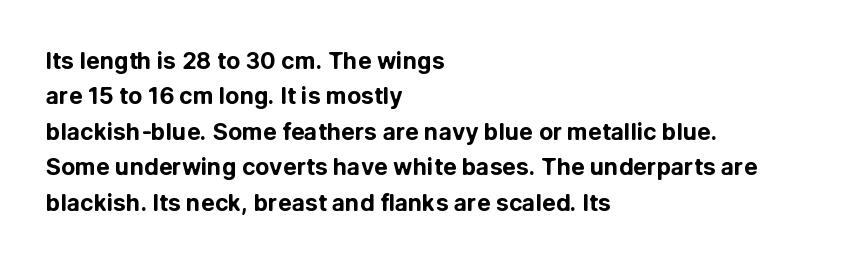
The strip under each line holds only bare page. The designer left line spacing at the default. Typeset ragged right — the left edge is the straight one. Heavy-handed strokes throughout: this text is bold.
